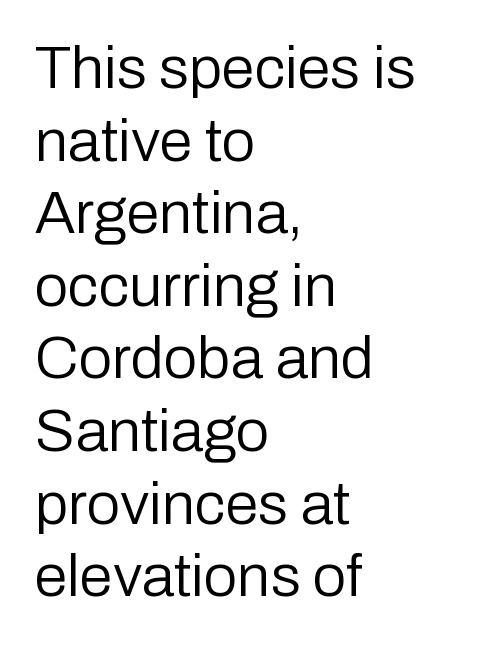
{"serif": "no", "italic": "no", "bold": "no", "weight": "regular", "width": "normal", "stroke_contrast": "low", "x_height": "medium", "monospaced": "no", "underline": "no", "align": "left", "line_spacing_ratio": 1.21, "letter_spacing": "normal", "letter_spacing_em": 0.0, "glyph_px": 60}
